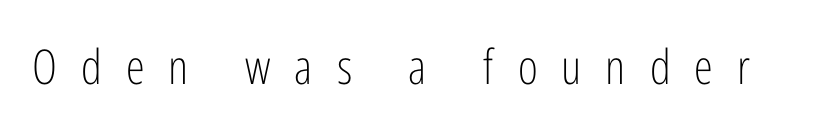
Q: Is the text bold? A: No.
Q: Is the text italic (slanted)? A: No, it is upright.
Q: Is the typeface a serif or a sans-serif typeface? A: Sans-serif.
Q: Is the text underlined? A: No.
Q: Is the spacing between letters normal or unusually wide? A: Unusually wide.
Q: Width (condensed, normal, or wide)? A: Condensed.
Q: Stroke contrast? A: Low.
Q: x-height? A: Medium.
Q: Monospaced? A: No.
